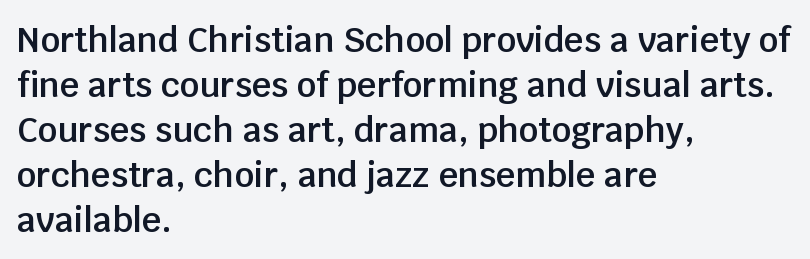
The image shows 34 px semibold sans-serif type, upright; set left-aligned, normal line spacing (1.32x), normal letter spacing, not underlined; low stroke contrast and a large x-height.
